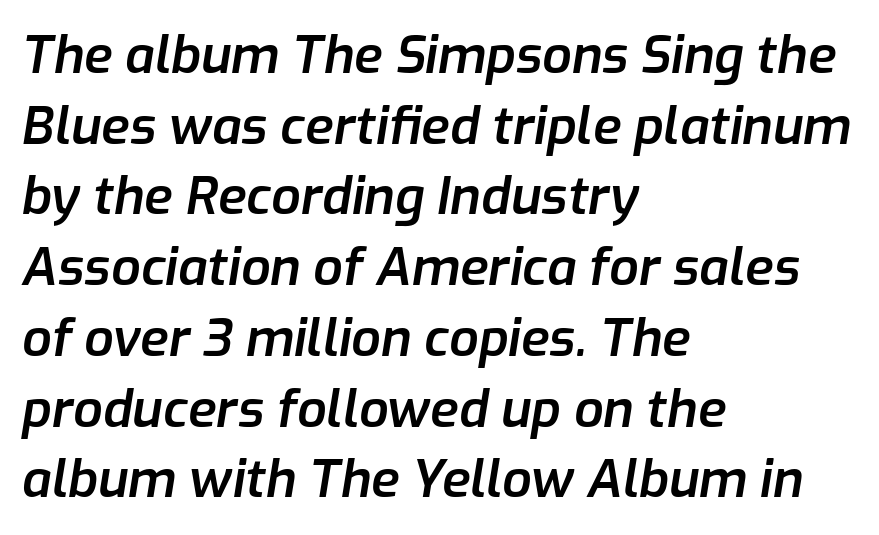
The image shows 52 px semibold type, italic (leaning right); set left-aligned, normal line spacing (1.36x), normal letter spacing, not underlined; low stroke contrast and a medium x-height.
